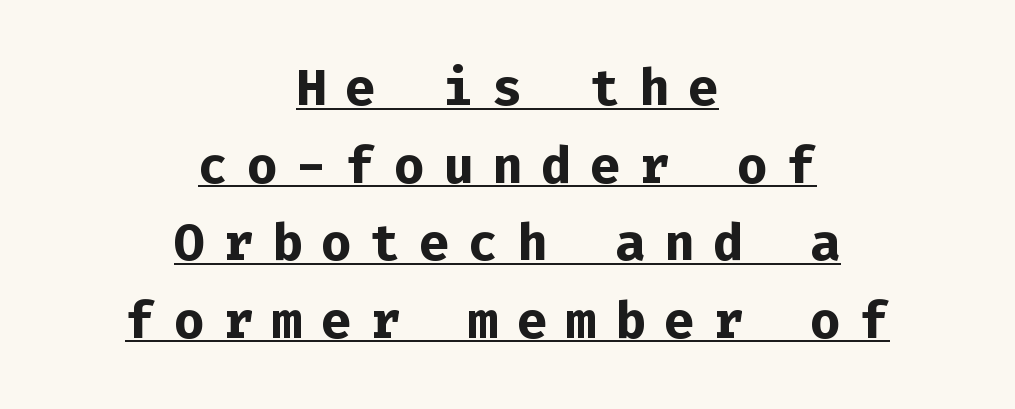
{"serif": "no", "italic": "no", "bold": "yes", "weight": "bold", "width": "normal", "stroke_contrast": "low", "x_height": "medium", "monospaced": "yes", "underline": "yes", "align": "center", "line_spacing": "normal", "line_spacing_ratio": 1.52, "letter_spacing": "wide", "letter_spacing_em": 0.36, "glyph_px": 51}
